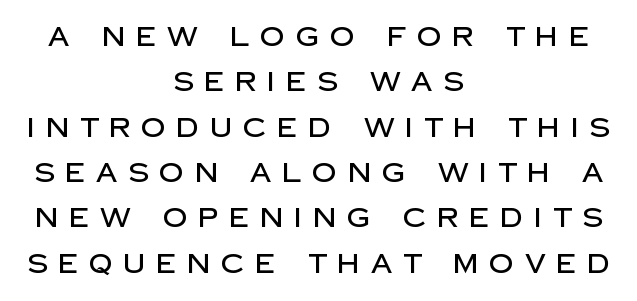
Rows of type keep a routine distance in the vertical direction. You could only call the tracking loose — the letters float apart. The gap between lines stays unmarked. This is the regular roman posture of the typeface.
